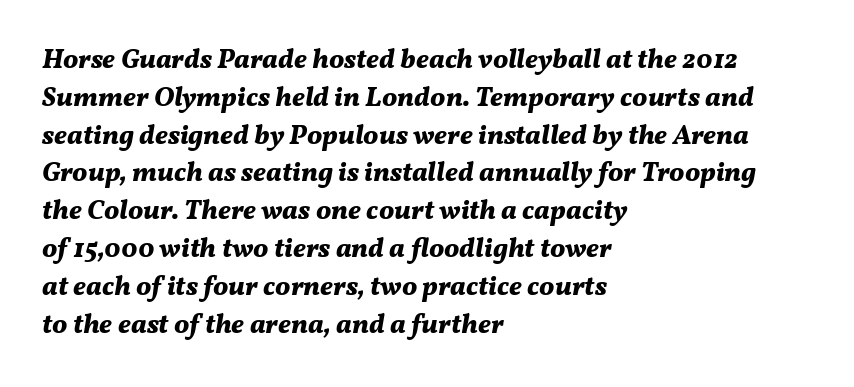
Q: Is the text bold? A: Yes.
Q: Is the text italic (slanted)? A: Yes, it leans right by about 11 degrees.
Q: Is the text underlined? A: No.
Q: How is the paragraph aligned? A: Left-aligned.
Q: Is the spacing between letters normal or unusually wide? A: Normal.
Q: Is the spacing between lines tight, normal or loose? A: Normal.
